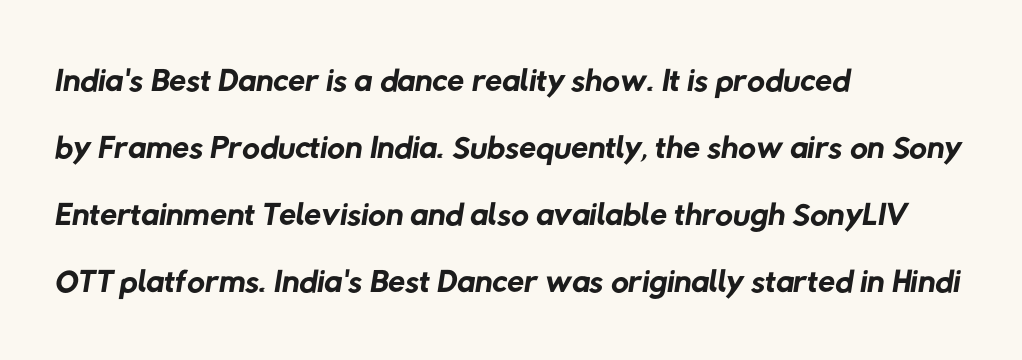
The image shows 49 px regular-weight sans-serif type; set left-aligned, normal line spacing (1.37x), normal letter spacing, not underlined; low stroke contrast and a medium x-height.
